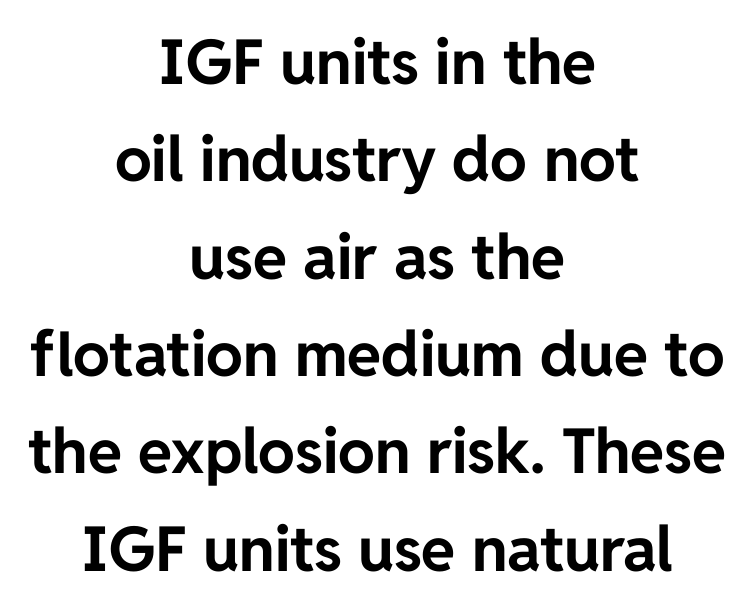
The image shows 62 px bold sans-serif type, upright; set centered, normal line spacing (1.57x), normal letter spacing, not underlined; low stroke contrast and a medium x-height.
